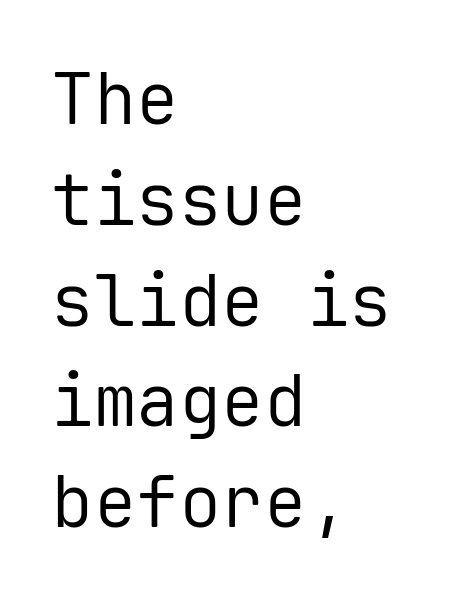
Q: Is the text bold? A: No.
Q: Is the text italic (slanted)? A: No, it is upright.
Q: Is the typeface a serif or a sans-serif typeface? A: Sans-serif.
Q: Is the text underlined? A: No.
Q: How is the paragraph aligned? A: Left-aligned.
Q: Is the spacing between letters normal or unusually wide? A: Normal.
Q: Is the spacing between lines tight, normal or loose? A: Normal.
Q: Width (condensed, normal, or wide)? A: Normal.
Q: Stroke contrast? A: Low.
Q: x-height? A: Medium.
Q: Monospaced? A: Yes.
